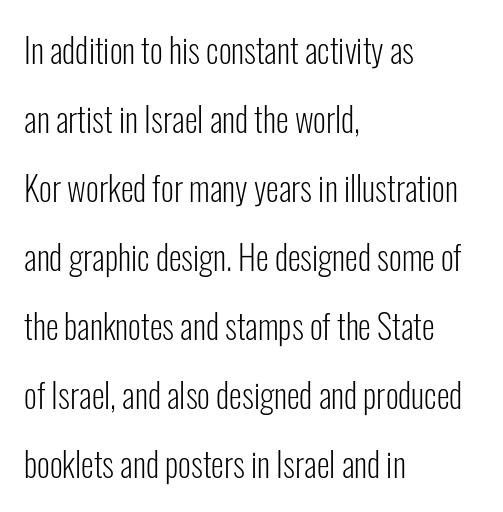
Compared with typical body copy, the letter spacing here is the same. This sample uses a sans-serif face. A typesetter would call this leading open, well beyond the default. Nothing heavy about these letters — not bold at all. The gap between lines stays unmarked.
